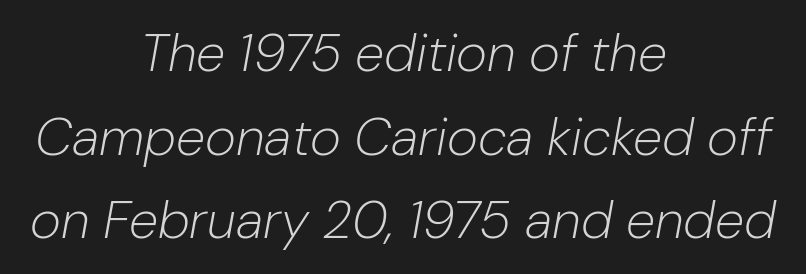
The image shows 53 px light type, italic (leaning right); set centered, normal line spacing (1.58x), normal letter spacing, not underlined; low stroke contrast and a medium x-height.
